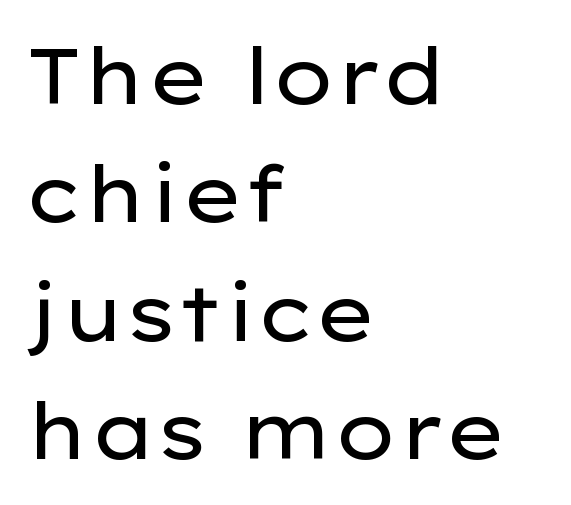
{"serif": "no", "italic": "no", "bold": "no", "weight": "regular", "width": "wide", "stroke_contrast": "low", "x_height": "medium", "monospaced": "no", "underline": "no", "align": "left", "line_spacing": "normal", "line_spacing_ratio": 1.5, "letter_spacing": "normal", "letter_spacing_em": 0.0, "glyph_px": 79}
